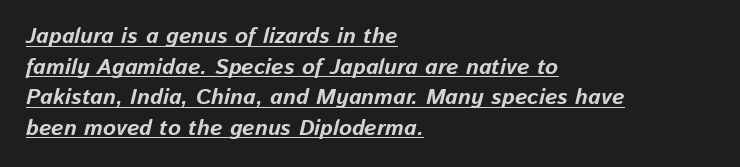
{"italic": "yes", "lean": "right", "slant_degrees": 13, "bold": "yes", "underline": "yes", "align": "left", "line_spacing": "normal", "line_spacing_ratio": 1.39, "letter_spacing": "normal", "letter_spacing_em": 0.0, "glyph_px": 22}
